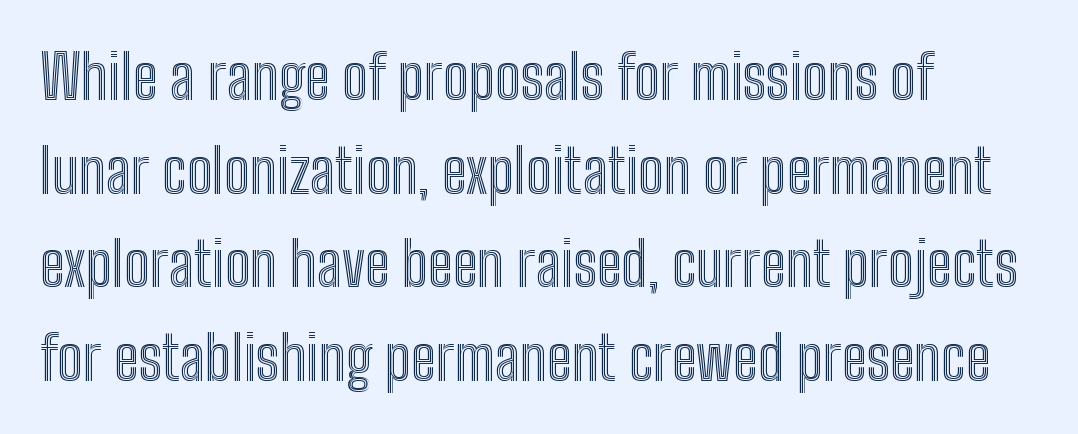
The font's upright variant was chosen for this text. Spacing verdict: proportional, widths tailored to each character. Alignment: flush left. How are the letters spaced? Ordinarily, with no added tracking. Bare-footed words on every line.
